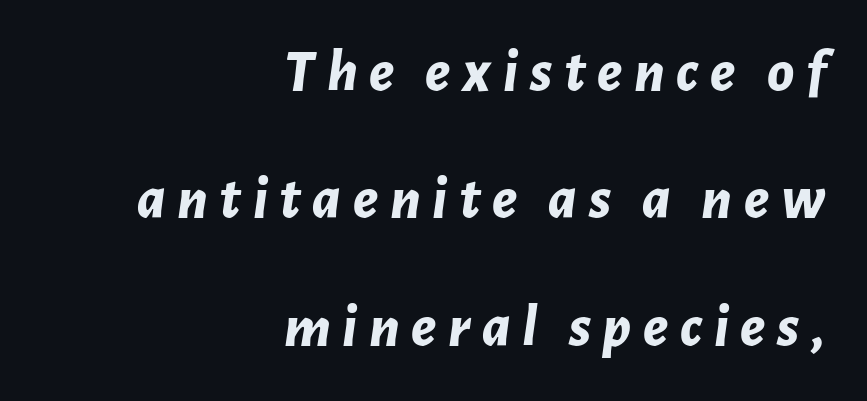
Q: Is the text bold? A: Yes.
Q: Is the text italic (slanted)? A: Yes, it leans right by about 7 degrees.
Q: Is the text underlined? A: No.
Q: How is the paragraph aligned? A: Right-aligned.
Q: Is the spacing between lines tight, normal or loose? A: Loose.
Q: Width (condensed, normal, or wide)? A: Normal.
Q: Stroke contrast? A: Low.
Q: x-height? A: Medium.
Q: Monospaced? A: No.
